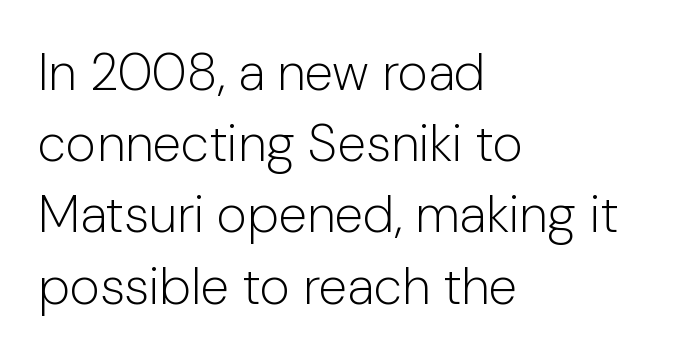
{"serif": "no", "italic": "no", "bold": "no", "weight": "light", "width": "normal", "stroke_contrast": "low", "x_height": "medium", "monospaced": "no", "underline": "no", "align": "left", "line_spacing": "normal", "line_spacing_ratio": 1.37, "letter_spacing": "normal", "letter_spacing_em": 0.0, "glyph_px": 52}
